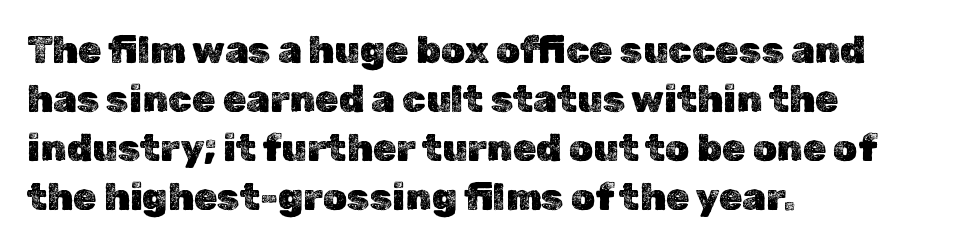
The image shows 38 px text type, upright; set left-aligned, normal line spacing (1.29x), normal letter spacing, not underlined; a medium x-height.
